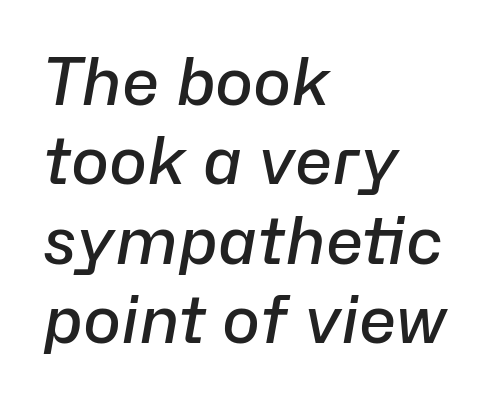
Underline: absent. The whole block is typeset with a tilt. Casual observation: everything's shoved over to the left. This sample uses plain, unmodified letter spacing.
